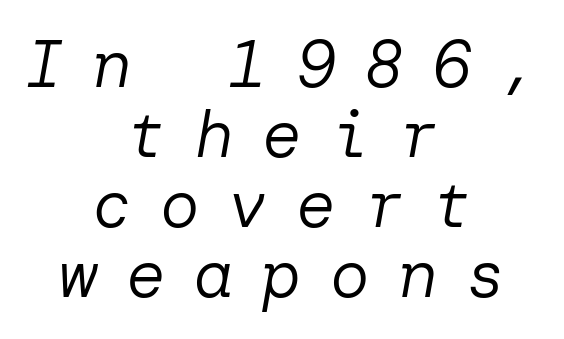
{"italic": "yes", "lean": "right", "slant_degrees": 10, "bold": "no", "weight": "regular", "width": "normal", "stroke_contrast": "low", "x_height": "medium", "underline": "no", "align": "center", "line_spacing": "tight", "line_spacing_ratio": 1.06, "letter_spacing": "wide", "letter_spacing_em": 0.43, "glyph_px": 66}
